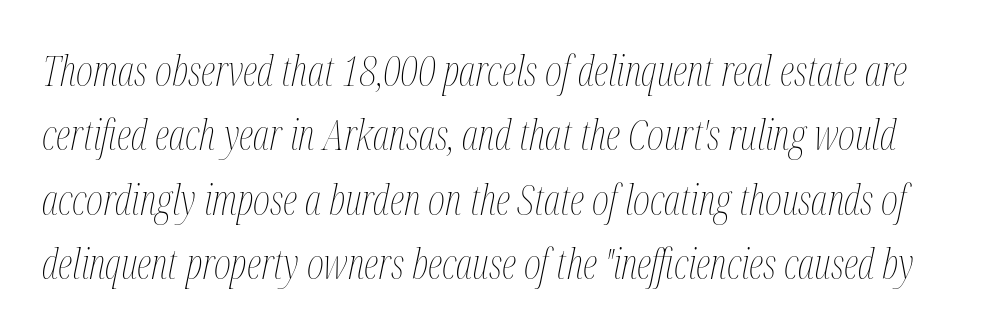
{"italic": "yes", "lean": "right", "slant_degrees": 12, "bold": "no", "weight": "thin", "width": "condensed", "stroke_contrast": "medium", "x_height": "medium", "monospaced": "no", "underline": "no", "line_spacing": "normal", "line_spacing_ratio": 1.57, "letter_spacing": "normal", "letter_spacing_em": 0.0, "glyph_px": 41}
